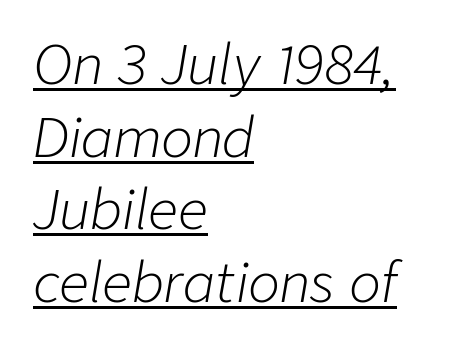
{"italic": "yes", "lean": "right", "slant_degrees": 9, "bold": "no", "weight": "light", "width": "normal", "stroke_contrast": "low", "x_height": "medium", "monospaced": "no", "underline": "yes", "align": "left", "line_spacing": "normal", "line_spacing_ratio": 1.37, "letter_spacing": "normal", "letter_spacing_em": 0.0, "glyph_px": 53}
